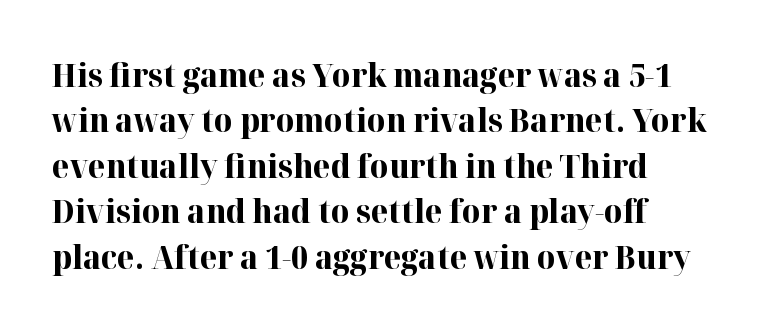
Left-aligned paragraph, ragged on the right. In terms of letterspacing, this is plain default setting. Classification — serif. Designer's note — italics off, roman on. The rendering uses natural spacing where letterforms have individual widths. Normally led — the rows are evenly, conventionally spaced.
